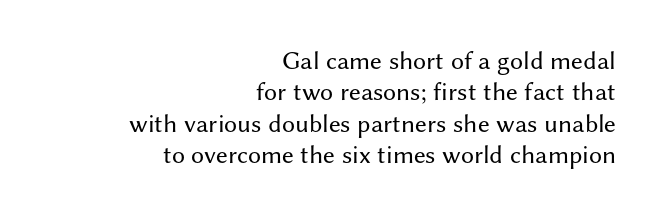
Nothing heavy about these letters — not bold at all. Default kerning and tracking; the words read as compact shapes. Is the block centered? No — it sits flush against the right margin. The baseline area is clear. In terms of posture, this sample is upright.
